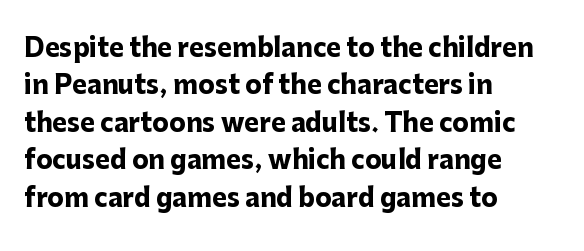
Q: Is the text bold? A: Yes.
Q: Is the text italic (slanted)? A: No, it is upright.
Q: Is the text underlined? A: No.
Q: How is the paragraph aligned? A: Left-aligned.
Q: Is the spacing between letters normal or unusually wide? A: Normal.
Q: Is the spacing between lines tight, normal or loose? A: Normal.
